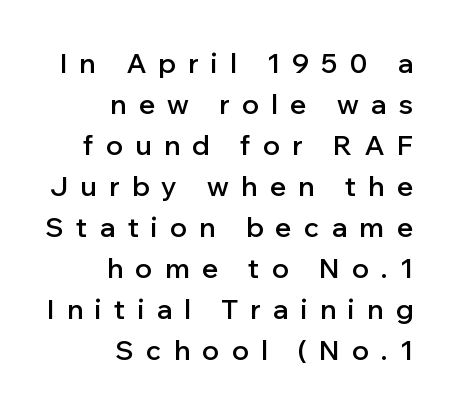
The image shows 27 px text type, upright; set right-aligned, normal line spacing (1.52x), unusually wide letter spacing (+0.46 em), not underlined.
